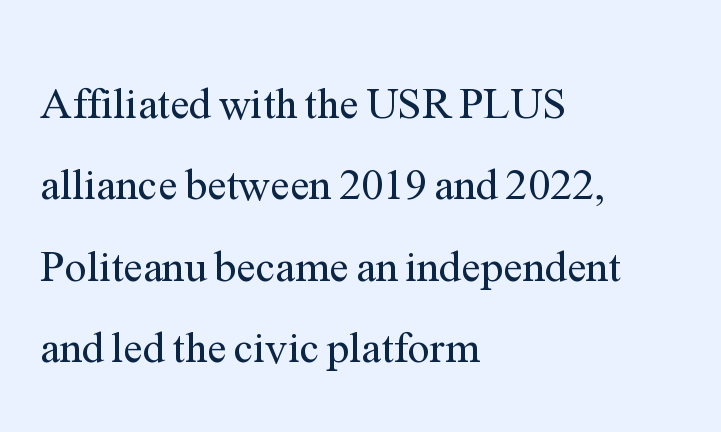
The image shows 44 px regular-weight serif type, upright; set left-aligned, line spacing 1.85x, normal letter spacing, not underlined; medium stroke contrast and a medium x-height.
